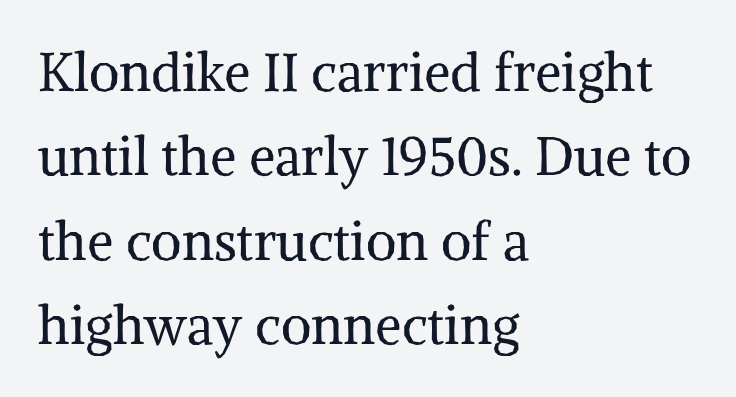
The image shows 53 px regular-weight serif type, upright; set left-aligned, normal line spacing (1.59x), normal letter spacing, not underlined; medium stroke contrast and a medium x-height.
